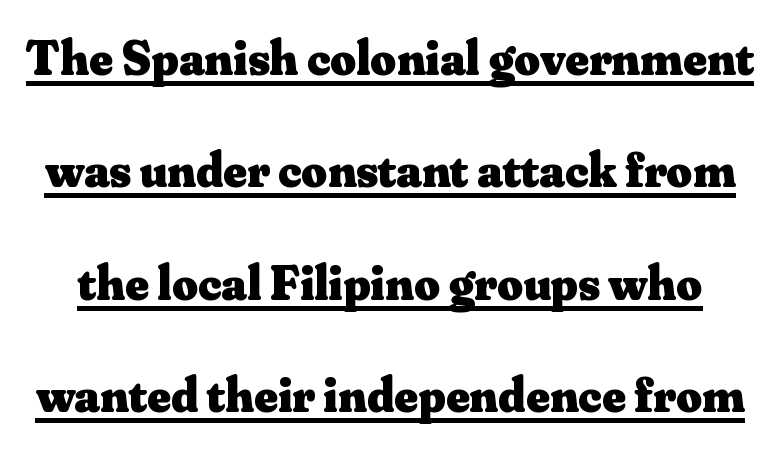
The sample's only ornament is a line tracing under the words. A typesetter would call this proportional, since set widths differ per character. It's the straight-up-and-down kind of type. How are the letters spaced? Ordinarily, with no added tracking.
